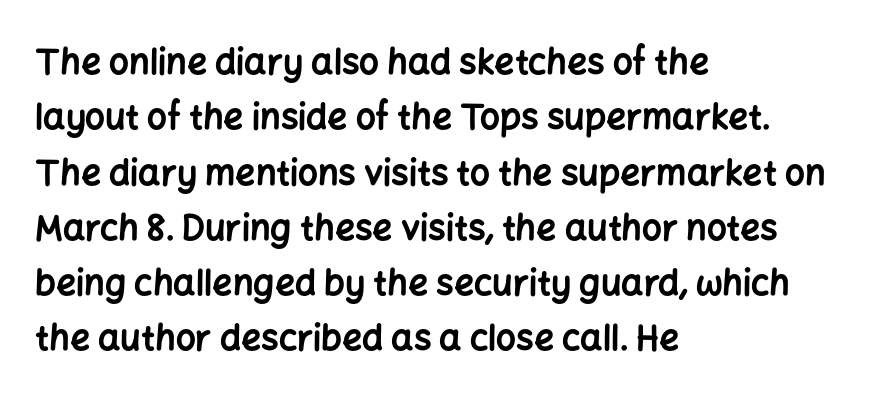
Do the letters lean? They stand straight. Glyph-to-glyph distance matches everyday printed text. Regarding serifs, this sample does without them. Strokes here are thick enough to call this a true bold.
